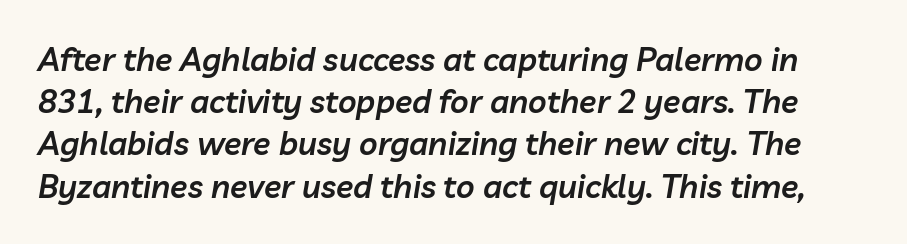
The image shows 32 px semibold type, italic (leaning right); set normal line spacing (1.32x), normal letter spacing, not underlined; low stroke contrast and a medium x-height.
